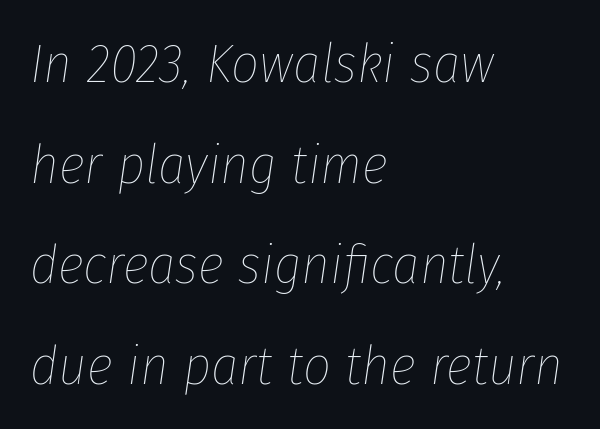
The image shows 55 px thin, condensed type, italic (leaning right); set left-aligned, line spacing 1.83x, normal letter spacing, not underlined; low stroke contrast and a medium x-height.
